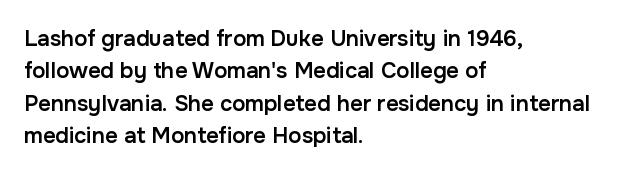
The image shows 22 px text type, upright; set left-aligned, normal line spacing (1.47x), normal letter spacing, not underlined.
